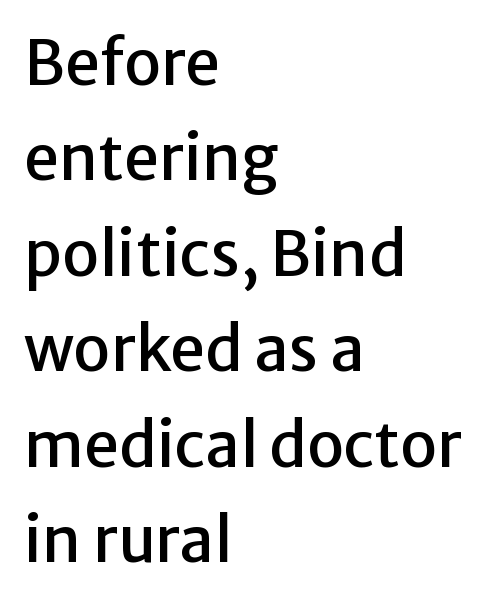
{"serif": "no", "italic": "no", "width": "normal", "stroke_contrast": "low", "x_height": "medium", "monospaced": "no", "underline": "no", "align": "left", "line_spacing": "normal", "line_spacing_ratio": 1.54, "letter_spacing": "normal", "letter_spacing_em": 0.0, "glyph_px": 62}
